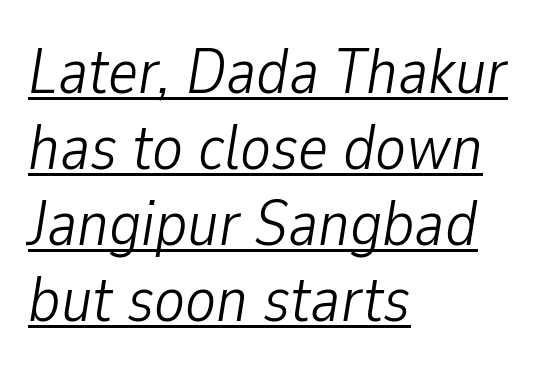
Q: Is the text bold? A: No.
Q: Is the text italic (slanted)? A: Yes, it leans right by about 9 degrees.
Q: Is the text underlined? A: Yes.
Q: How is the paragraph aligned? A: Left-aligned.
Q: Is the spacing between letters normal or unusually wide? A: Normal.
Q: Width (condensed, normal, or wide)? A: Condensed.
Q: Stroke contrast? A: Low.
Q: x-height? A: Medium.
Q: Monospaced? A: No.
